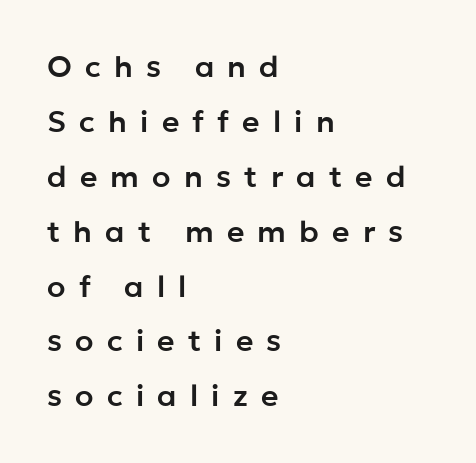
Just letters on the line, the space beneath them empty. This sample uses a sans-serif face. These lines have a slow, spaced-out rhythm from letter to letter. The lettering holds an erect, upright posture throughout. Each line starts at the same left margin while the right side varies.
